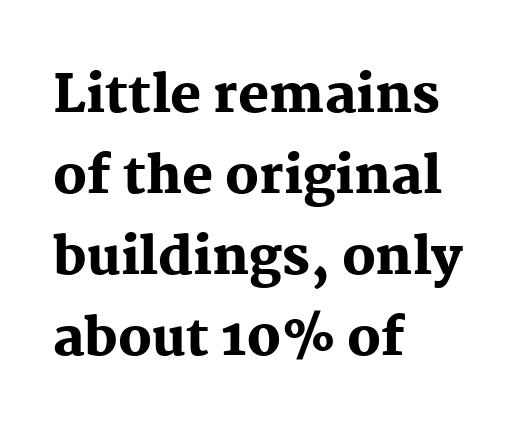
The image shows 52 px heavy serif type, upright; set left-aligned, normal line spacing (1.56x), normal letter spacing, not underlined; medium stroke contrast and a medium x-height.
